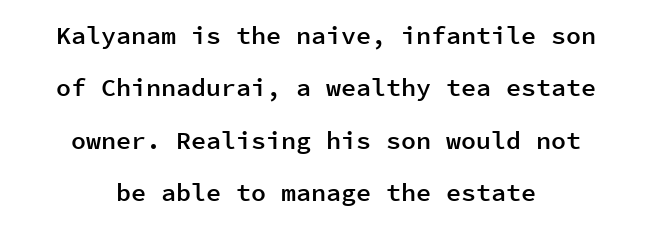
The image shows 25 px text type, upright; set centered, loose line spacing (2.1x), normal letter spacing, not underlined.
